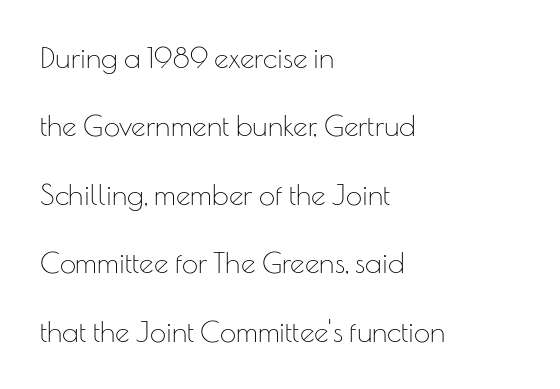
{"serif": "no", "italic": "no", "bold": "no", "weight": "thin", "width": "normal", "stroke_contrast": "low", "x_height": "small", "monospaced": "no", "underline": "no", "align": "left", "line_spacing": "loose", "line_spacing_ratio": 2.36, "letter_spacing": "normal", "letter_spacing_em": 0.0, "glyph_px": 29}
